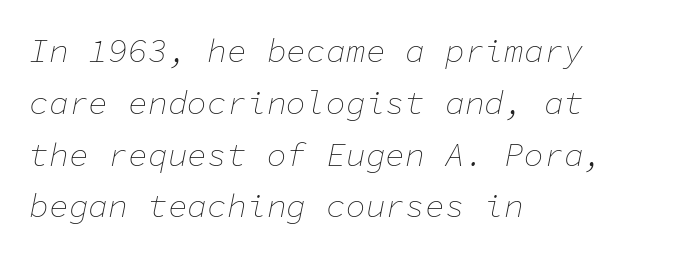
{"italic": "yes", "lean": "right", "slant_degrees": 11, "bold": "no", "weight": "thin", "width": "normal", "stroke_contrast": "low", "x_height": "medium", "monospaced": "yes", "underline": "no", "align": "left", "line_spacing": "normal", "line_spacing_ratio": 1.57, "letter_spacing": "normal", "letter_spacing_em": 0.0, "glyph_px": 33}
